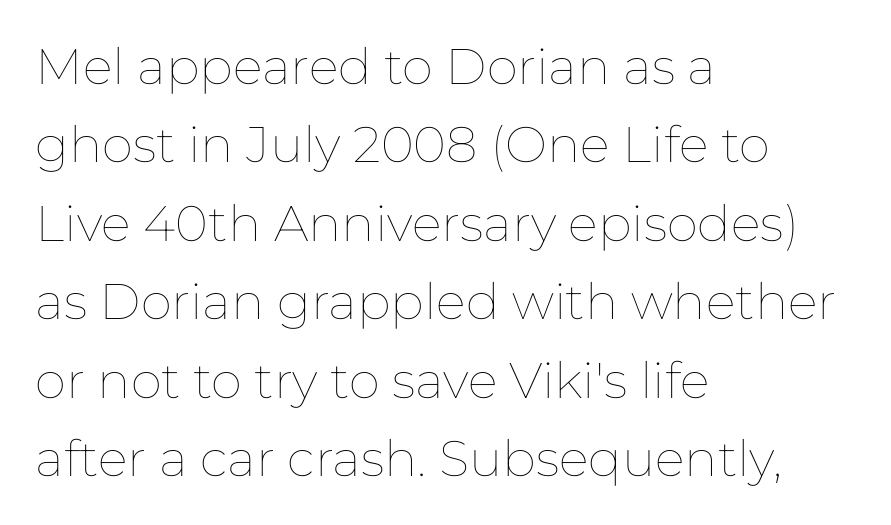
{"italic": "no", "bold": "no", "weight": "thin", "width": "normal", "stroke_contrast": "low", "x_height": "medium", "monospaced": "no", "underline": "no", "align": "left", "line_spacing": "normal", "line_spacing_ratio": 1.57, "letter_spacing": "normal", "letter_spacing_em": 0.0, "glyph_px": 50}
